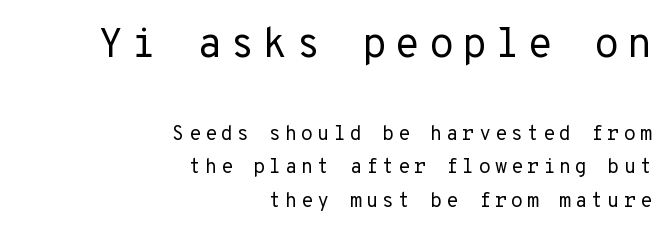
{"serif": "no", "italic": "no", "bold": "no", "weight": "regular", "width": "normal", "stroke_contrast": "low", "x_height": "medium", "monospaced": "yes", "underline": "no", "align": "right", "line_spacing": "normal", "line_spacing_ratio": 1.68, "larger_block": "first", "size_ratio": 2.05, "glyph_px": 41}
